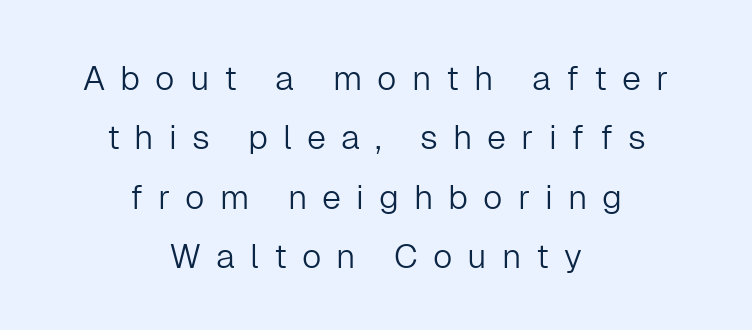
Think standard paragraph weight, or any step lighter than that. Descender tails drop into unmarked territory. Type style note: lacks serifs. Characters follow at a spacing far wider than the type designer built in. The letters stand straight up with perfectly vertical stems. Note the varied advance widths — an 'i' is clearly narrower than an 'm'.
